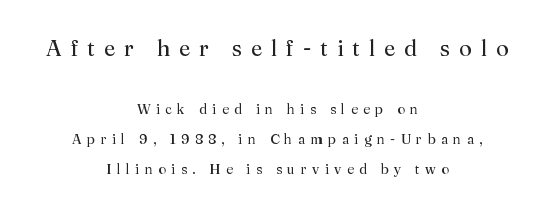
{"italic": "no", "bold": "no", "underline": "no", "align": "center", "line_spacing": "loose", "line_spacing_ratio": 2.12, "letter_spacing": "wide", "letter_spacing_em": 0.39, "larger_block": "first", "size_ratio": 1.64, "glyph_px": 23}
